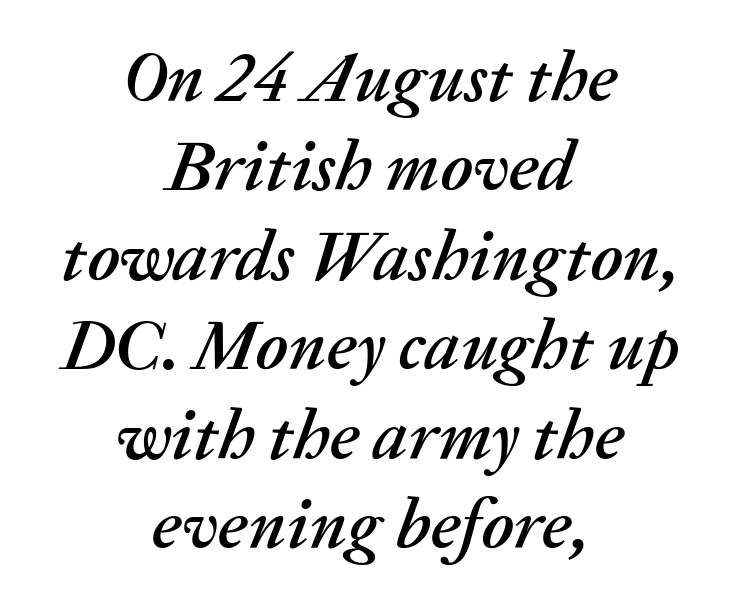
The face used here has a pronounced slope to its letters. A typesetter would call this zero additional tracking. This rendering features lettering with no underline. These lines are rendered in a variable-pitch font. Vertically, the passage feels balanced, rows spaced as you'd expect.
